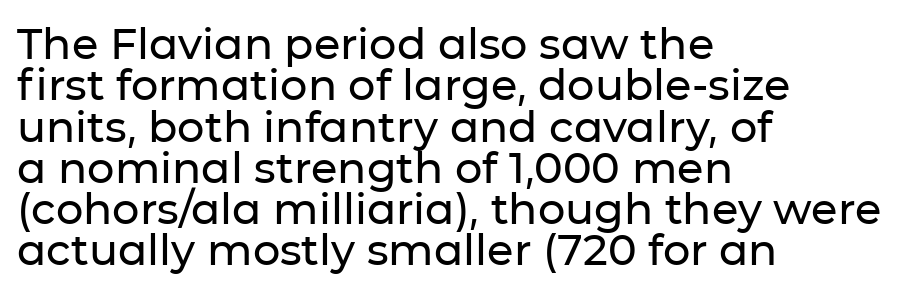
Q: Is the text italic (slanted)? A: No, it is upright.
Q: Is the typeface a serif or a sans-serif typeface? A: Sans-serif.
Q: Is the text underlined? A: No.
Q: How is the paragraph aligned? A: Left-aligned.
Q: Is the spacing between letters normal or unusually wide? A: Normal.
Q: Is the spacing between lines tight, normal or loose? A: Tight.
Q: Width (condensed, normal, or wide)? A: Normal.
Q: Stroke contrast? A: Low.
Q: x-height? A: Medium.
Q: Monospaced? A: No.
